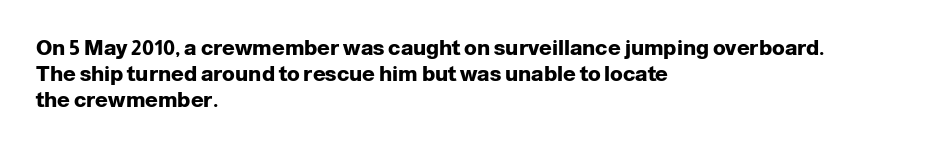
The image shows 21 px bold type, upright; set left-aligned, line spacing 1.23x, normal letter spacing, not underlined.
